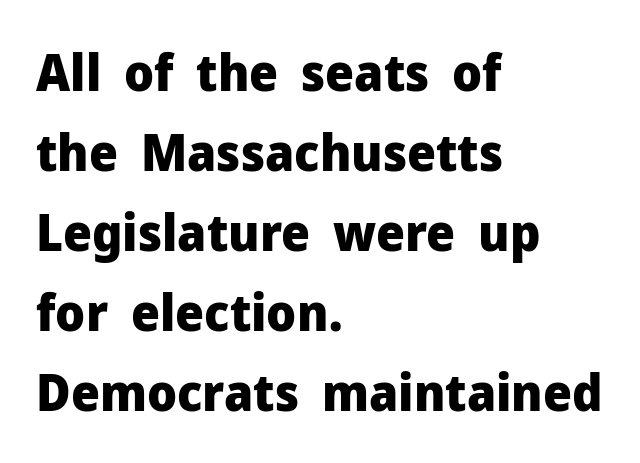
Q: Is the text bold? A: Yes.
Q: Is the text italic (slanted)? A: No, it is upright.
Q: Is the typeface a serif or a sans-serif typeface? A: Sans-serif.
Q: Is the text underlined? A: No.
Q: How is the paragraph aligned? A: Left-aligned.
Q: Is the spacing between letters normal or unusually wide? A: Normal.
Q: Is the spacing between lines tight, normal or loose? A: Normal.
Q: Width (condensed, normal, or wide)? A: Normal.
Q: Stroke contrast? A: Low.
Q: x-height? A: Medium.
Q: Monospaced? A: No.
